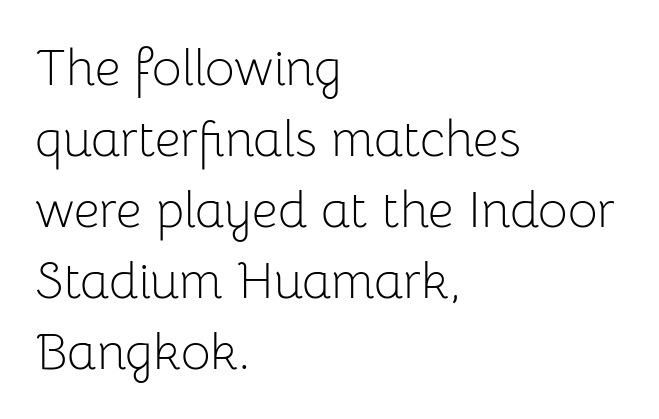
The image shows 51 px light sans-serif type, upright; set left-aligned, normal line spacing (1.39x), normal letter spacing, not underlined; low stroke contrast and a medium x-height.
